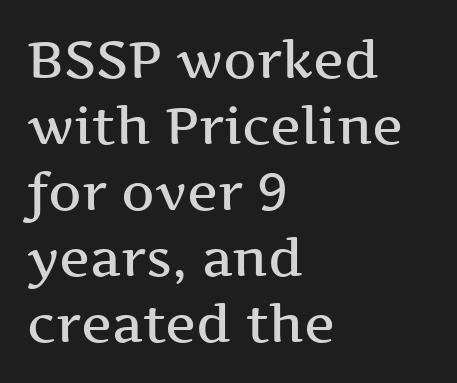
The image shows 52 px semibold, wide serif type, upright; set left-aligned, normal line spacing (1.27x), normal letter spacing, not underlined; medium stroke contrast and a medium x-height.
